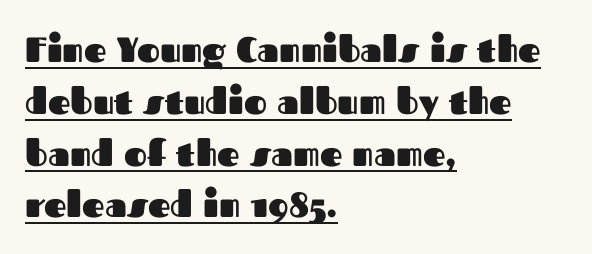
{"serif": "no", "italic": "no", "bold": "yes", "weight": "heavy", "width": "normal", "stroke_contrast": "medium", "x_height": "medium", "monospaced": "no", "underline": "yes", "align": "left", "line_spacing": "normal", "line_spacing_ratio": 1.48, "letter_spacing": "normal", "letter_spacing_em": 0.0, "glyph_px": 35}
